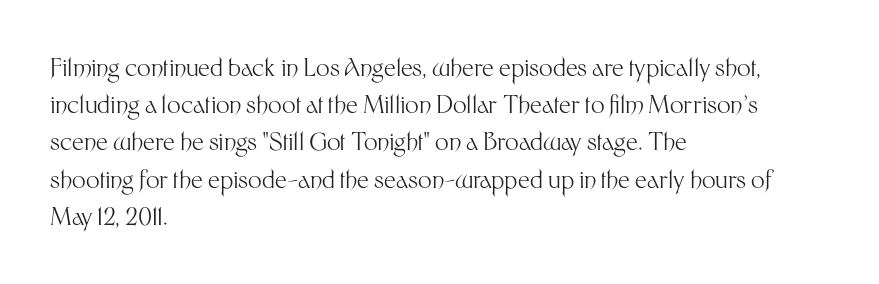
The image shows 24 px text type, upright; set left-aligned, normal line spacing (1.55x), normal letter spacing, not underlined.
